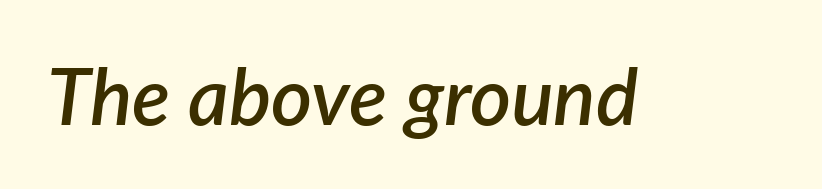
Q: Is the text bold? A: Semi-bold.
Q: Is the text italic (slanted)? A: Yes, it leans right by about 7 degrees.
Q: Is the text underlined? A: No.
Q: Is the spacing between letters normal or unusually wide? A: Normal.
Q: Width (condensed, normal, or wide)? A: Normal.
Q: Stroke contrast? A: Low.
Q: x-height? A: Medium.
Q: Monospaced? A: No.
